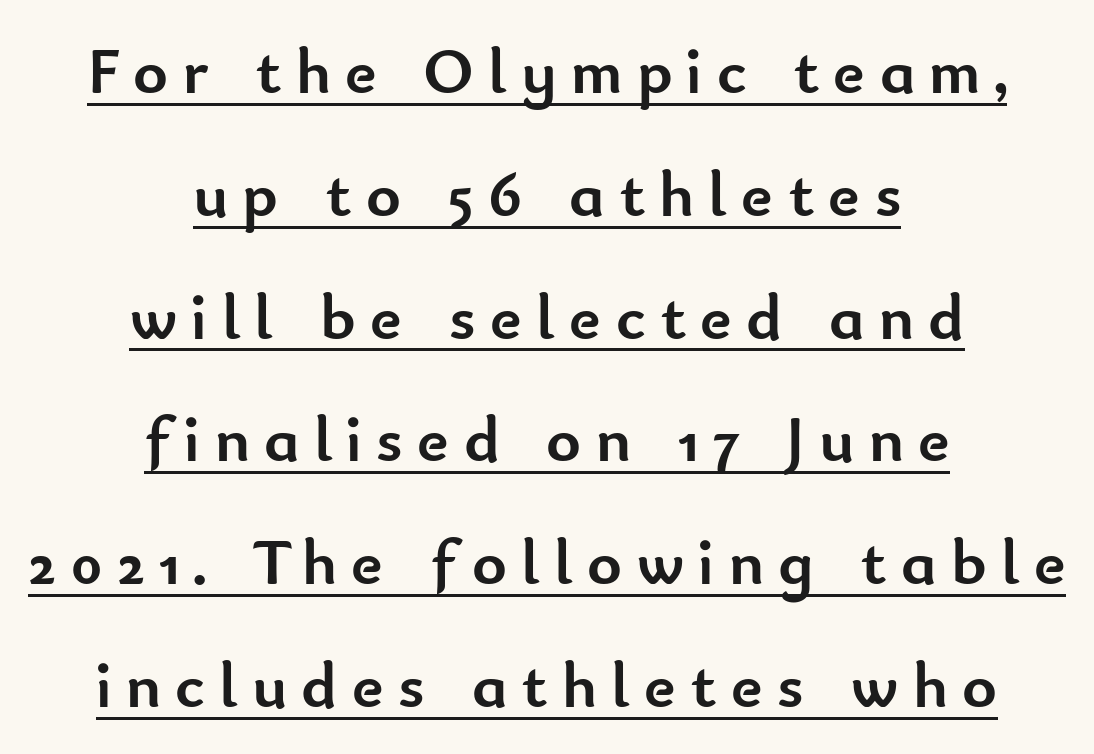
Q: Is the text bold? A: Yes.
Q: Is the text italic (slanted)? A: No, it is upright.
Q: Is the typeface a serif or a sans-serif typeface? A: Sans-serif.
Q: Is the text underlined? A: Yes.
Q: How is the paragraph aligned? A: Centered.
Q: Is the spacing between letters normal or unusually wide? A: Unusually wide.
Q: Width (condensed, normal, or wide)? A: Normal.
Q: Stroke contrast? A: Low.
Q: x-height? A: Small.
Q: Monospaced? A: No.
